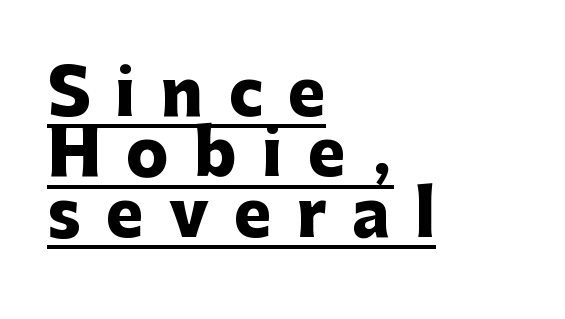
The image shows 63 px heavy sans-serif type, upright; set left-aligned, tight line spacing (0.96x), unusually wide letter spacing (+0.4 em), underlined; low stroke contrast and a medium x-height.
